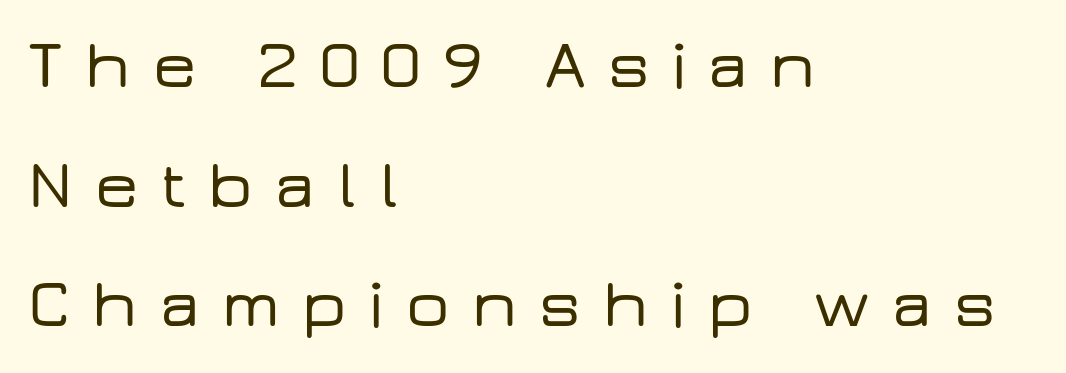
Horizontally, the lines are justified to the leading edge only. Is this a fixed-width face? No — the glyphs have proportional, varying widths. The type family on display is of the sans-serif kind. Characters remain perfectly vertical along every line.
